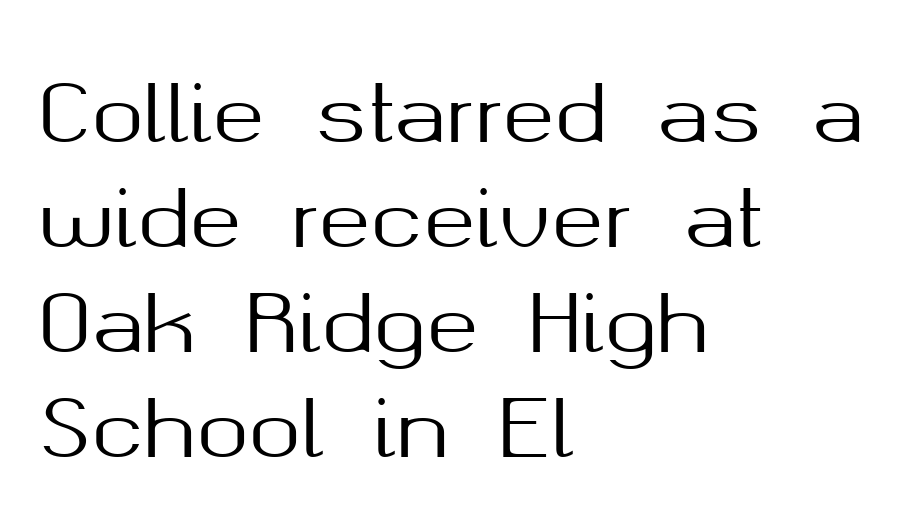
{"serif": "no", "italic": "no", "width": "normal", "stroke_contrast": "medium", "x_height": "medium", "monospaced": "no", "underline": "no", "align": "left", "line_spacing": "normal", "line_spacing_ratio": 1.33, "letter_spacing": "normal", "letter_spacing_em": 0.0, "glyph_px": 79}
